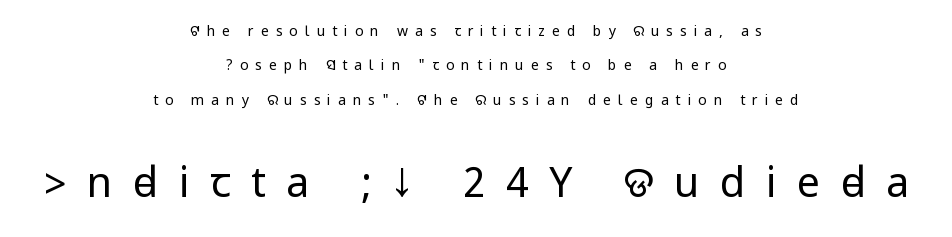
The passage shown is not bold in any degree. The designer went with a sans here, leaving each stem footless. Teacher's note: observe the equal gaps on both sides — that is centered alignment. Bigger letters appear in the bottom chunk; the top chunk is reduced. Honestly, the letter spacing is so wide it's the main thing you notice. Every stem runs plumb, perpendicular to the baseline.
